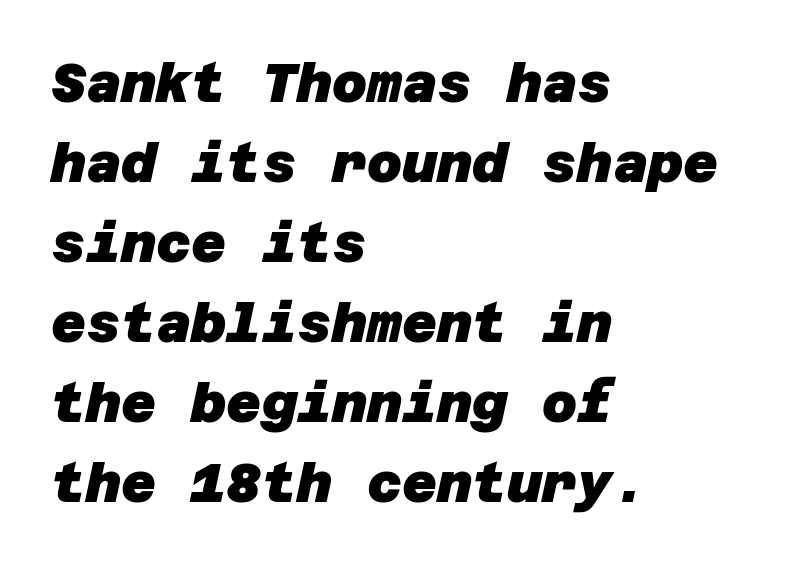
{"serif": "no", "bold": "yes", "weight": "heavy", "width": "normal", "stroke_contrast": "low", "x_height": "large", "underline": "no", "align": "left", "line_spacing": "normal", "line_spacing_ratio": 1.48, "letter_spacing": "normal", "letter_spacing_em": 0.0, "glyph_px": 54}
